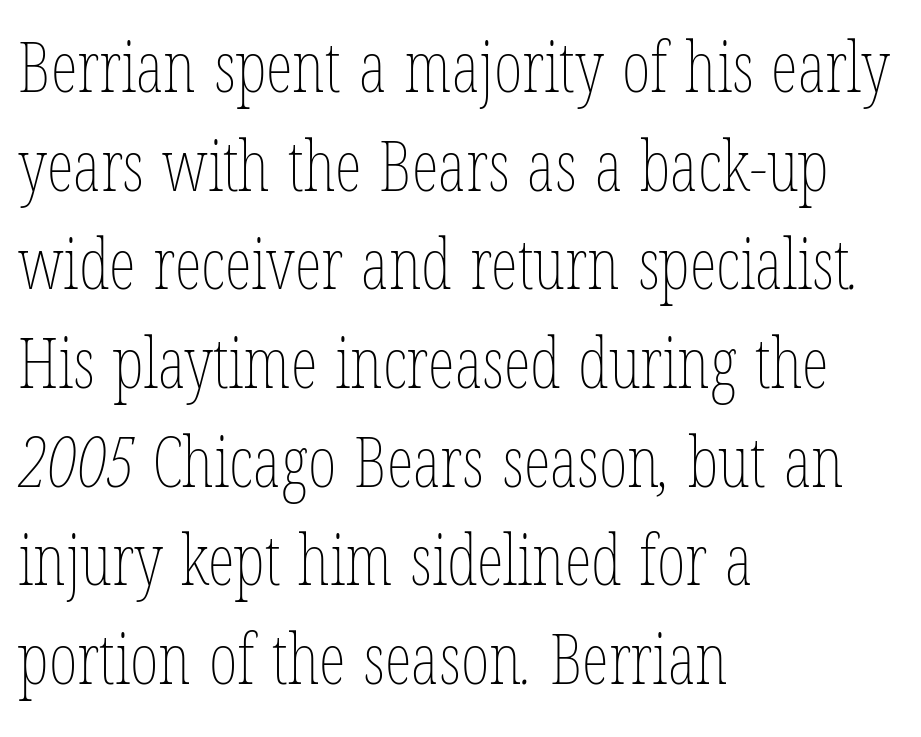
Glyph-to-glyph distance matches everyday printed text. The strip under each line holds only bare page. The setting favours the left margin, as ordinary paragraphs usually do. Weight: regular or lighter. The rendering uses a moderate line-height, typical for paragraphs.
